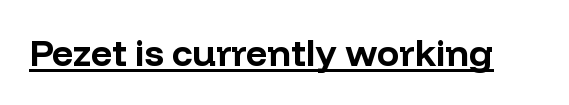
{"serif": "no", "italic": "no", "bold": "yes", "weight": "bold", "width": "normal", "stroke_contrast": "low", "x_height": "medium", "monospaced": "no", "underline": "yes", "letter_spacing": "normal", "letter_spacing_em": 0.0, "glyph_px": 37}
